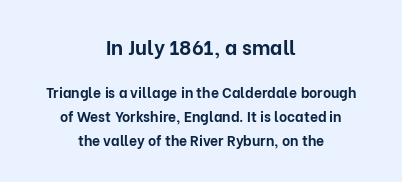
The image shows 20 px bold type, upright; set centered, line spacing 1.71x, normal letter spacing, not underlined; the first (top) block is 1.43x larger.
